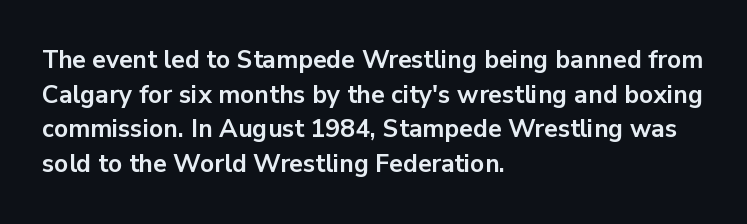
Q: Is the text bold? A: Yes.
Q: Is the text italic (slanted)? A: No, it is upright.
Q: Is the text underlined? A: No.
Q: How is the paragraph aligned? A: Left-aligned.
Q: Is the spacing between letters normal or unusually wide? A: Normal.
Q: Is the spacing between lines tight, normal or loose? A: Normal.
